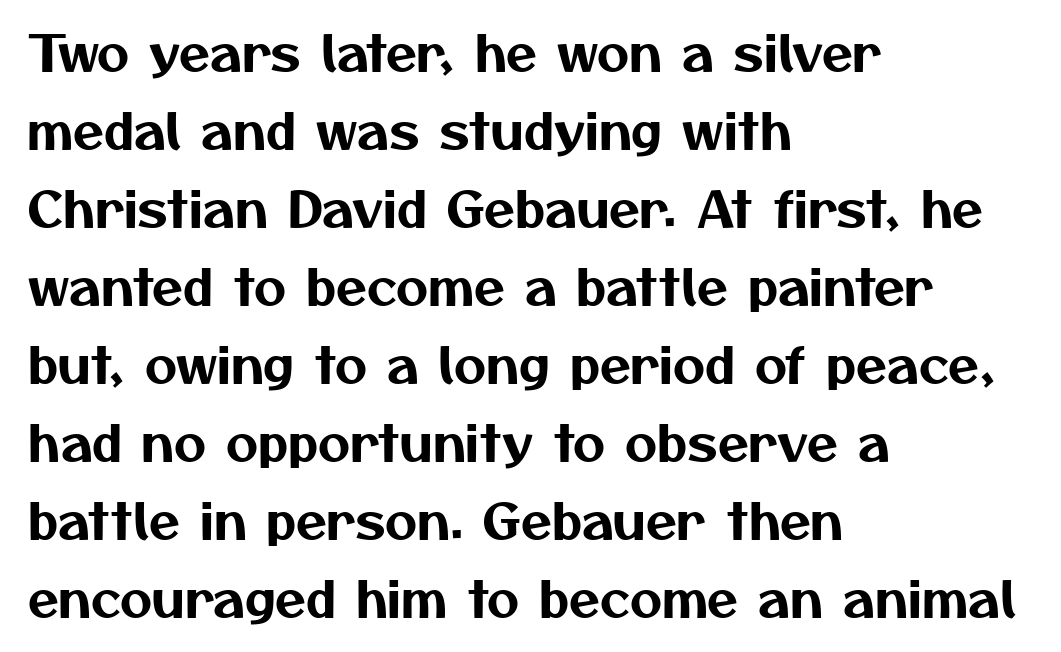
Q: Is the typeface a serif or a sans-serif typeface? A: Sans-serif.
Q: Is the text underlined? A: No.
Q: How is the paragraph aligned? A: Left-aligned.
Q: Is the spacing between letters normal or unusually wide? A: Normal.
Q: Is the spacing between lines tight, normal or loose? A: Normal.
Q: Width (condensed, normal, or wide)? A: Normal.
Q: Stroke contrast? A: Medium.
Q: x-height? A: Medium.
Q: Monospaced? A: No.
